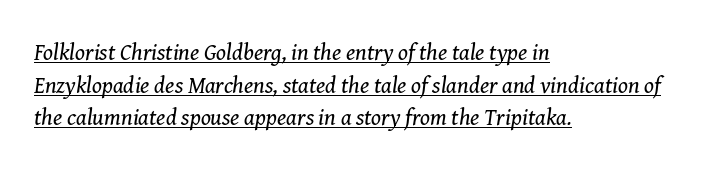
{"italic": "yes", "lean": "right", "slant_degrees": 8, "bold": "no", "underline": "yes", "align": "left", "line_spacing": "normal", "line_spacing_ratio": 1.42, "letter_spacing": "normal", "letter_spacing_em": 0.0, "glyph_px": 23}
